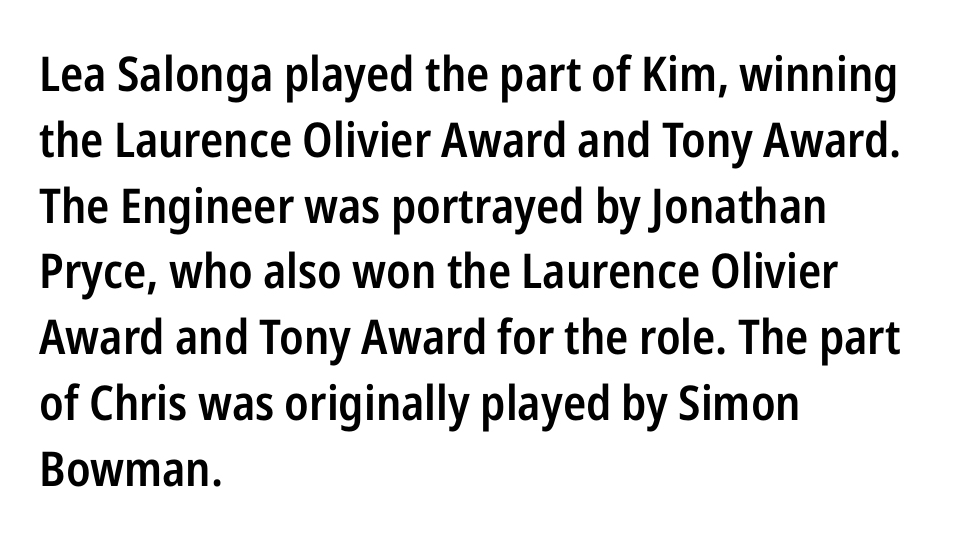
{"serif": "no", "italic": "no", "bold": "semi", "weight": "semibold", "width": "condensed", "stroke_contrast": "low", "x_height": "medium", "monospaced": "no", "underline": "no", "align": "left", "line_spacing": "normal", "line_spacing_ratio": 1.37, "letter_spacing": "normal", "letter_spacing_em": 0.0, "glyph_px": 48}
